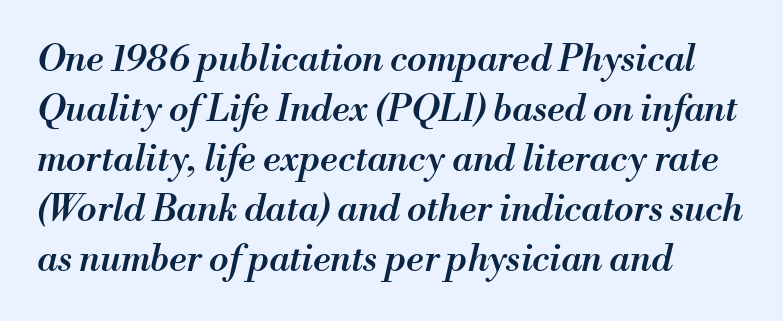
The image shows 36 px semibold type, italic (leaning right); set left-aligned, normal line spacing (1.39x), normal letter spacing, not underlined; medium stroke contrast and a small x-height.
